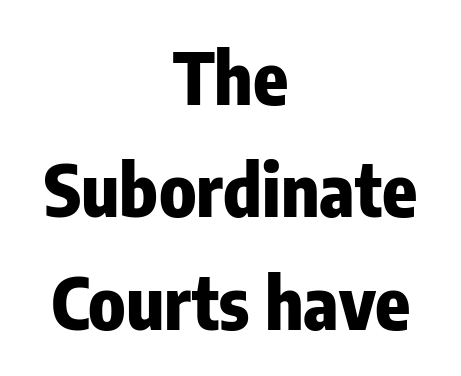
Q: Is the text bold? A: Yes.
Q: Is the text italic (slanted)? A: No, it is upright.
Q: Is the typeface a serif or a sans-serif typeface? A: Sans-serif.
Q: Is the text underlined? A: No.
Q: How is the paragraph aligned? A: Centered.
Q: Is the spacing between letters normal or unusually wide? A: Normal.
Q: Is the spacing between lines tight, normal or loose? A: Normal.
Q: Width (condensed, normal, or wide)? A: Condensed.
Q: Stroke contrast? A: Low.
Q: x-height? A: Medium.
Q: Monospaced? A: No.
